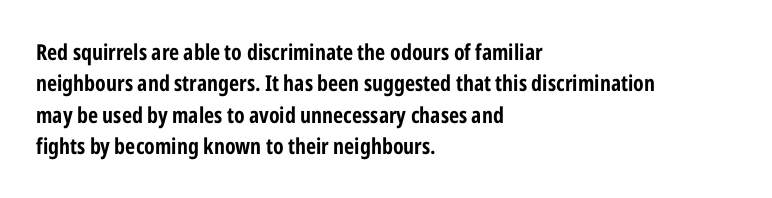
The image shows 22 px bold type, upright; set left-aligned, normal line spacing (1.43x), normal letter spacing, not underlined.
